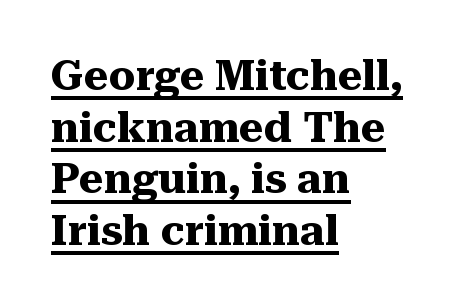
The image shows 42 px heavy serif type, upright; set left-aligned, line spacing 1.23x, normal letter spacing, underlined; medium stroke contrast and a medium x-height.
